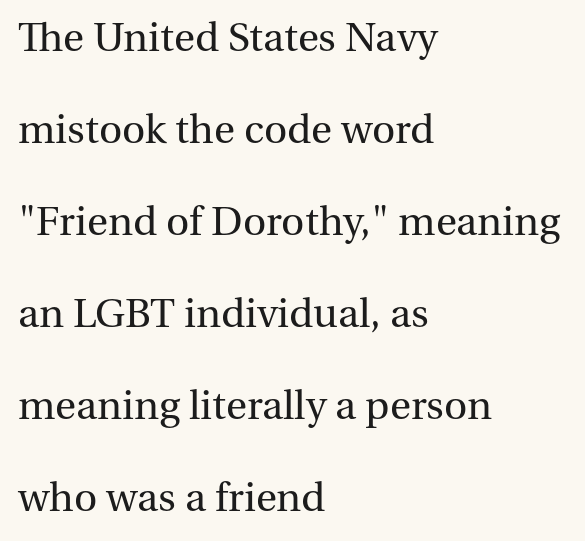
{"serif": "yes", "italic": "no", "bold": "no", "weight": "regular", "width": "normal", "stroke_contrast": "medium", "x_height": "medium", "monospaced": "no", "underline": "no", "align": "left", "line_spacing": "loose", "line_spacing_ratio": 2.14, "letter_spacing": "normal", "letter_spacing_em": 0.0, "glyph_px": 43}
